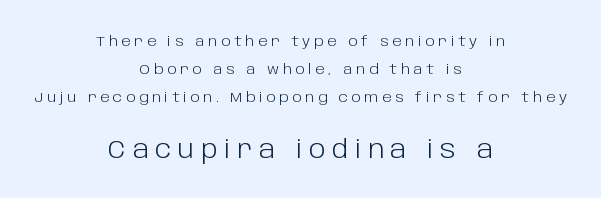
Q: Is the text bold? A: No.
Q: Is the text italic (slanted)? A: No, it is upright.
Q: Is the text underlined? A: No.
Q: How is the paragraph aligned? A: Centered.
Q: Is the spacing between letters normal or unusually wide? A: Unusually wide.
Q: Is the spacing between lines tight, normal or loose? A: Loose.
Q: Which block of text is set in a larger size, the first (top) or the second (bottom)? A: The second (bottom) one.
